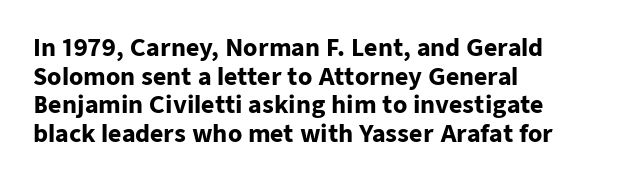
The image shows 23 px bold type, upright; set left-aligned, normal line spacing (1.25x), normal letter spacing, not underlined.
